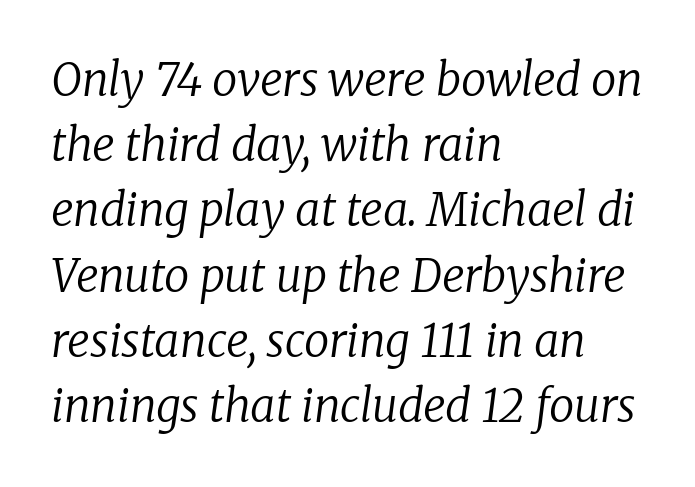
The image shows 45 px regular-weight serif type, italic (leaning right); set left-aligned, normal line spacing (1.45x), normal letter spacing, not underlined; low stroke contrast and a medium x-height.
